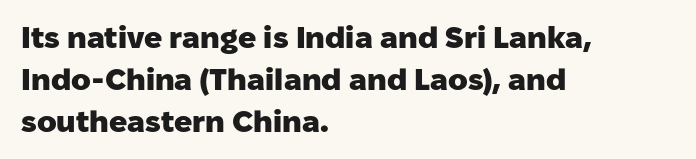
The typesetter chose a ragged-right arrangement here. Set as a true bold cut, around the 700 mark. Characters follow at the spacing the type designer built in. Looks like regular typesetting: each glyph gets only the width it needs. No feet cap the strokes, marking this as sans-serif type.
